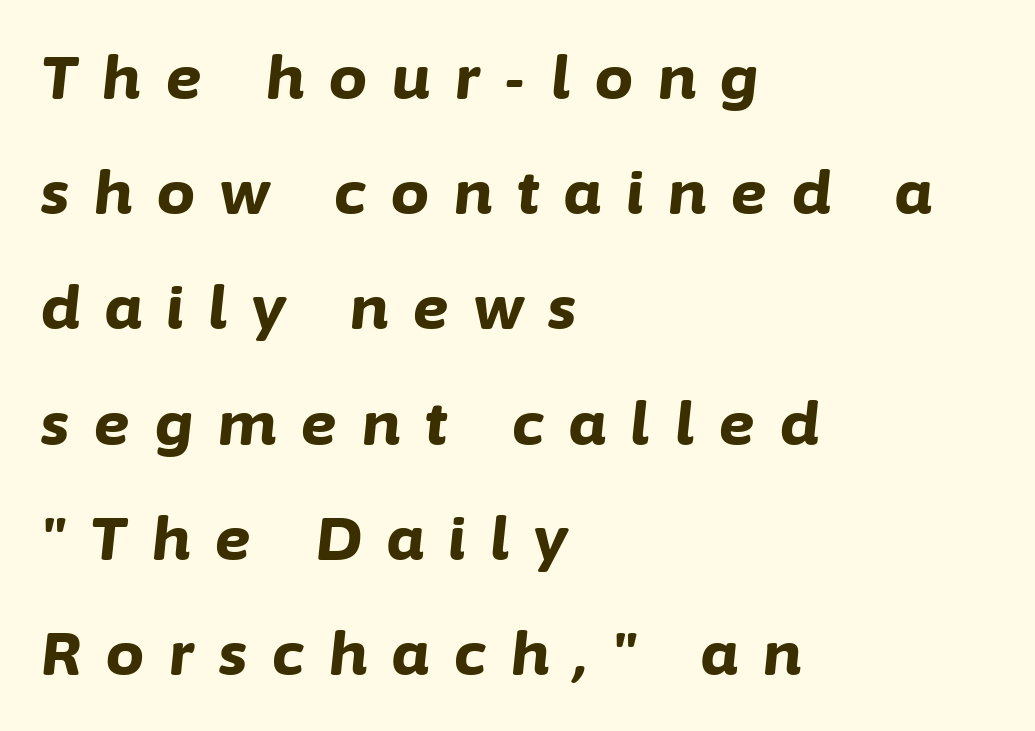
Q: Is the text bold? A: Yes.
Q: Is the text italic (slanted)? A: Yes, it leans right by about 6 degrees.
Q: Is the text underlined? A: No.
Q: How is the paragraph aligned? A: Left-aligned.
Q: Is the spacing between letters normal or unusually wide? A: Unusually wide.
Q: Is the spacing between lines tight, normal or loose? A: Loose.
Q: Width (condensed, normal, or wide)? A: Normal.
Q: Stroke contrast? A: Low.
Q: x-height? A: Medium.
Q: Monospaced? A: No.
